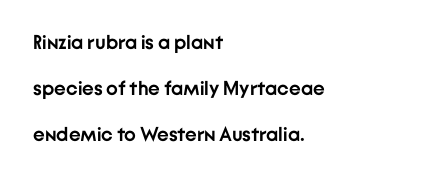
The image shows 20 px bold type, upright; set left-aligned, loose line spacing (2.3x), normal letter spacing, not underlined.
